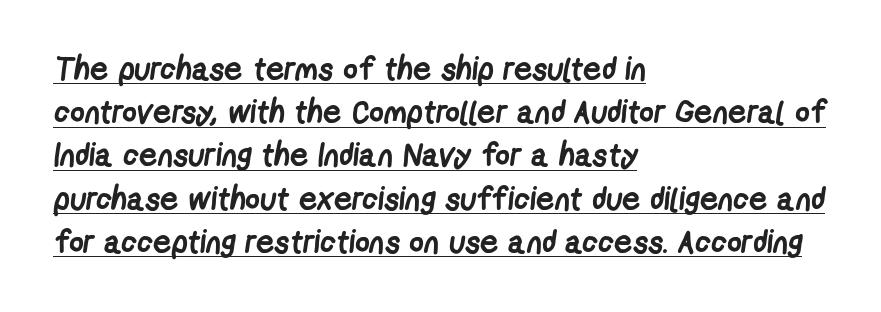
{"serif": "no", "bold": "yes", "weight": "semibold", "width": "condensed", "stroke_contrast": "low", "x_height": "medium", "monospaced": "no", "underline": "yes", "align": "left", "line_spacing": "normal", "line_spacing_ratio": 1.35, "letter_spacing": "normal", "letter_spacing_em": 0.0, "glyph_px": 32}
